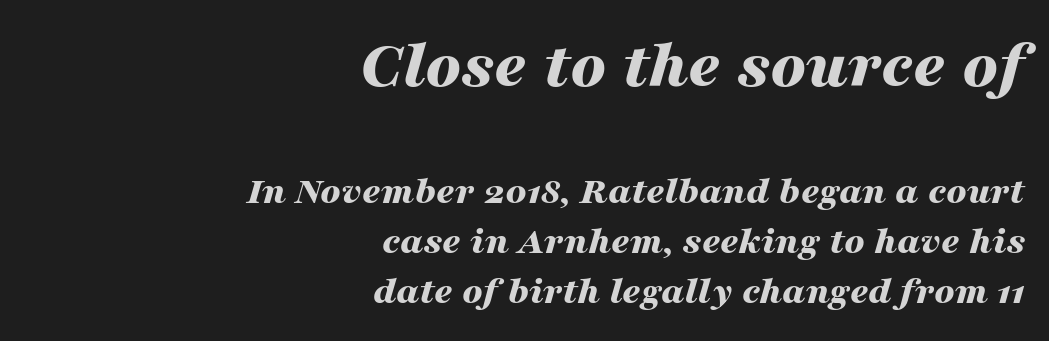
Glyph-to-glyph distance matches everyday printed text. Spacing verdict: proportional, widths tailored to each character. In terms of weight, the rendering is a true, heavy bold. Looking at the ascenders, they clearly lean. Which margin do the lines hug? The right one — the left edge is uneven.
